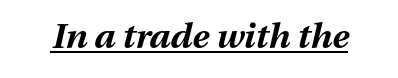
{"italic": "yes", "lean": "right", "slant_degrees": 13, "bold": "yes", "weight": "bold", "width": "normal", "stroke_contrast": "medium", "x_height": "medium", "monospaced": "no", "underline": "yes", "letter_spacing": "normal", "letter_spacing_em": 0.0, "glyph_px": 35}
